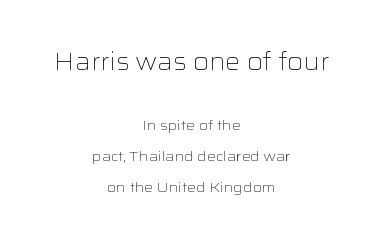
The image shows 24 px text type, upright; set centered, loose line spacing (2.21x), normal letter spacing, not underlined; the first (top) block is 1.71x larger.
